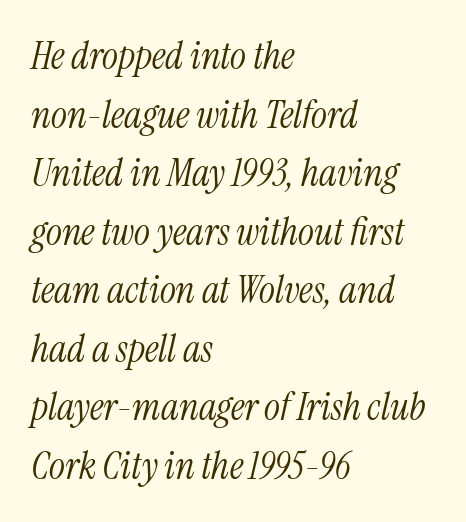
{"serif": "yes", "italic": "yes", "lean": "right", "slant_degrees": 13, "bold": "no", "weight": "light", "width": "condensed", "stroke_contrast": "medium", "x_height": "medium", "monospaced": "no", "underline": "no", "align": "left", "line_spacing": "normal", "line_spacing_ratio": 1.54, "letter_spacing": "normal", "letter_spacing_em": 0.0, "glyph_px": 38}
